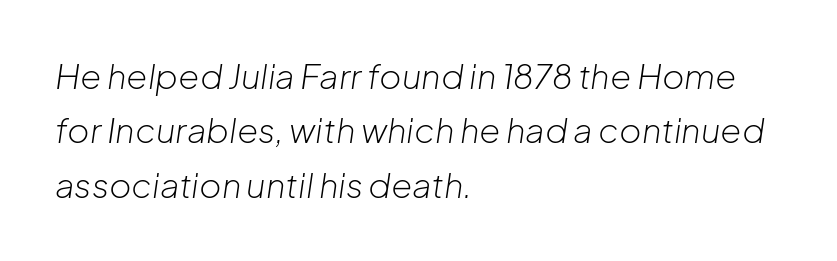
Q: Is the text bold? A: No.
Q: Is the text italic (slanted)? A: Yes, it leans right by about 8 degrees.
Q: Is the text underlined? A: No.
Q: How is the paragraph aligned? A: Left-aligned.
Q: Is the spacing between letters normal or unusually wide? A: Normal.
Q: Is the spacing between lines tight, normal or loose? A: Normal.
Q: Width (condensed, normal, or wide)? A: Normal.
Q: Stroke contrast? A: Low.
Q: x-height? A: Medium.
Q: Monospaced? A: No.
